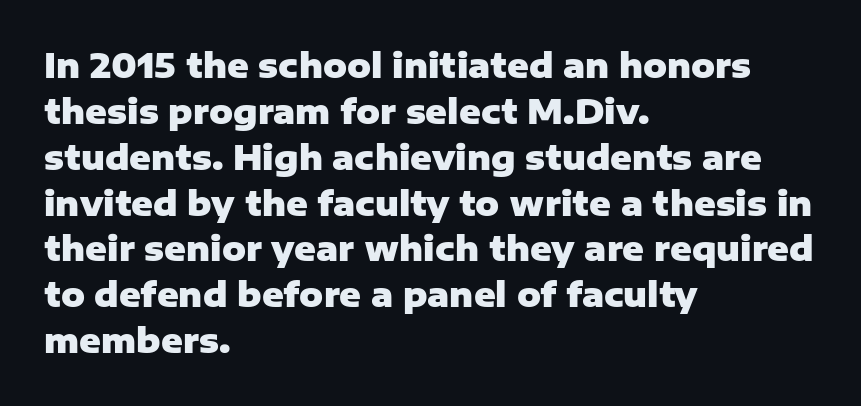
The space beneath each line is pristine and unruled. You can tell it's not italic because the verticals are truly vertical. Do the characters align in a grid? No, the font is proportional. Letterform terminals end flat and unadorned throughout the passage. Heavy, bold letterforms.
